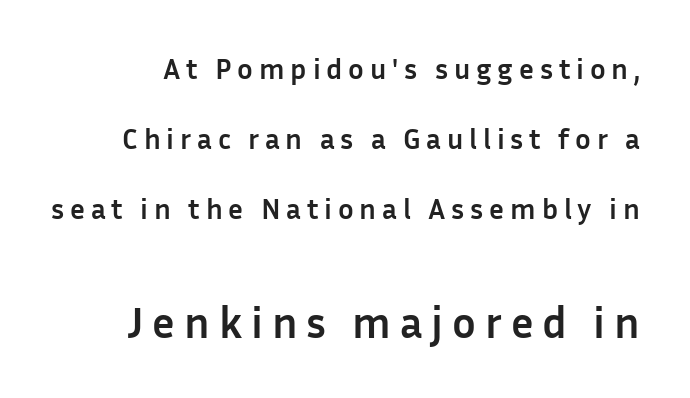
The composition opens small and finishes big. Only glyphs here, with clear space below each row. Every character sits straight up, as roman type does. What weight is shown? A full bold with thick strokes.
